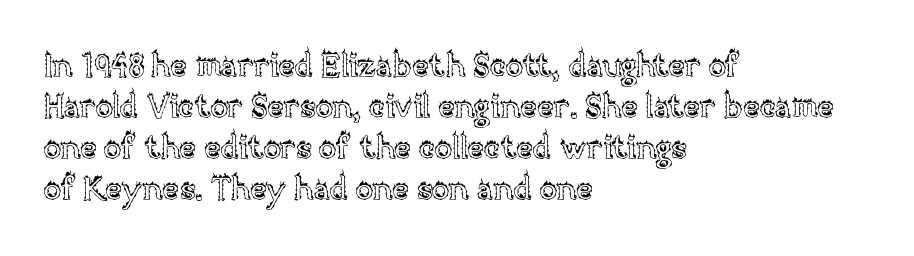
Q: Is the text italic (slanted)? A: No, it is upright.
Q: Is the text underlined? A: No.
Q: How is the paragraph aligned? A: Left-aligned.
Q: Is the spacing between letters normal or unusually wide? A: Normal.
Q: Is the spacing between lines tight, normal or loose? A: Normal.
Q: Width (condensed, normal, or wide)? A: Normal.
Q: x-height? A: Large.
Q: Monospaced? A: No.
